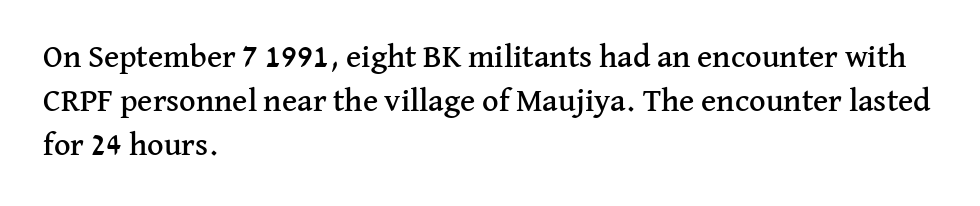
The image shows 32 px serif type, upright; set left-aligned, normal line spacing (1.37x), normal letter spacing, not underlined; medium stroke contrast and a medium x-height.
